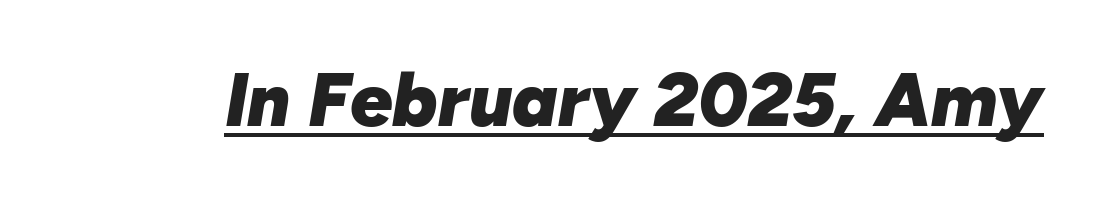
{"italic": "yes", "lean": "right", "slant_degrees": 10, "bold": "yes", "weight": "heavy", "width": "normal", "stroke_contrast": "low", "x_height": "medium", "monospaced": "no", "underline": "yes", "letter_spacing": "normal", "letter_spacing_em": 0.0, "glyph_px": 75}
